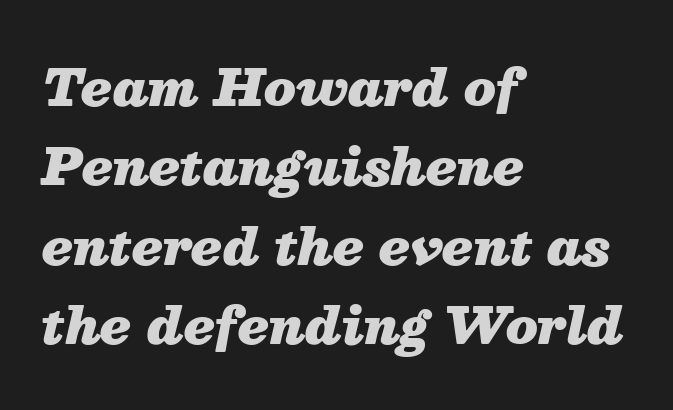
Each row of text sits above clean, open space. In terms of posture, this sample is oblique. Caption: bold face, heavy strokes. Leading matches the norm, producing a regular column. Honestly, the letter spacing is just normal — you wouldn't notice it. Note the varied advance widths — an 'i' is clearly narrower than an 'm'.
